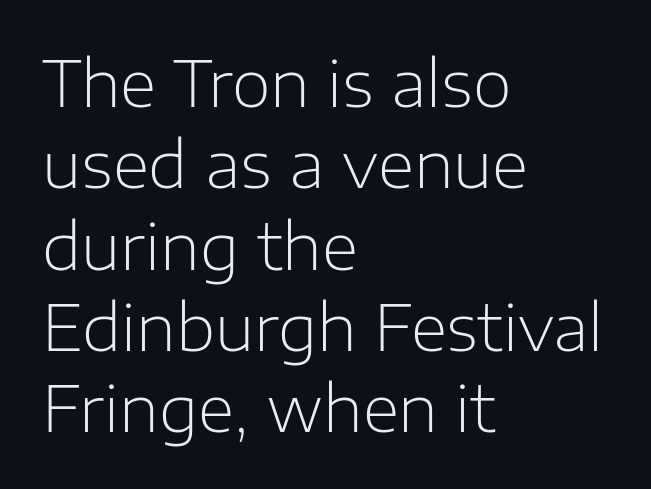
{"serif": "no", "italic": "no", "bold": "no", "weight": "light", "width": "normal", "stroke_contrast": "low", "x_height": "medium", "monospaced": "no", "underline": "no", "align": "left", "line_spacing": "normal", "line_spacing_ratio": 1.29, "letter_spacing": "normal", "letter_spacing_em": 0.0, "glyph_px": 63}
